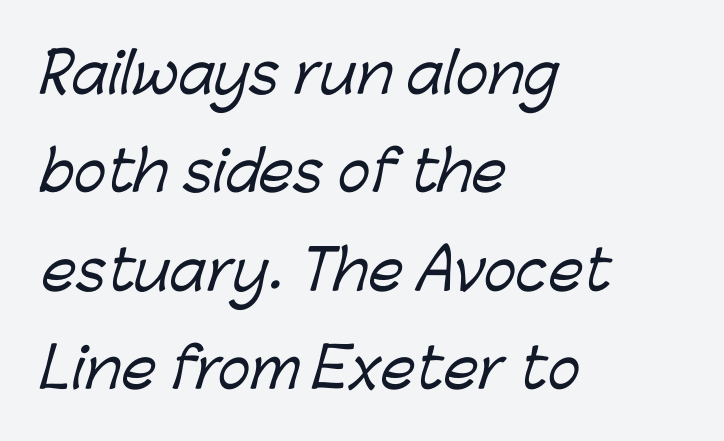
{"serif": "no", "width": "normal", "stroke_contrast": "low", "x_height": "medium", "monospaced": "no", "underline": "no", "align": "left", "line_spacing_ratio": 1.79, "letter_spacing": "normal", "letter_spacing_em": 0.0, "glyph_px": 55}
